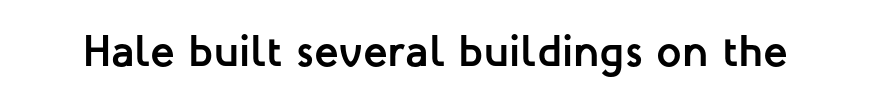
The image shows 45 px semibold sans-serif type, upright; set normal letter spacing, not underlined; low stroke contrast and a medium x-height.
